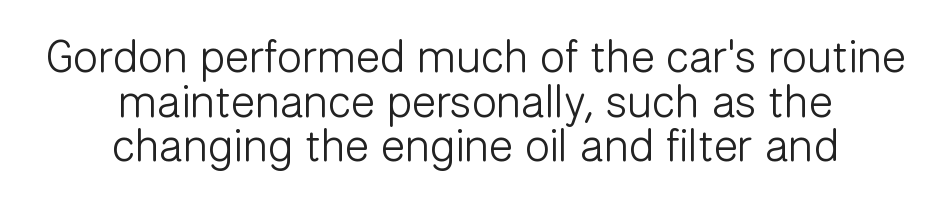
The glyphs in this specimen are sans serif. The rendering keeps characters at their native spacing. Caption: face not bold, strokes unweighted. The rendering uses a small line-height, squeezing the rows. The lines are quadded center. The letters advance in unequal steps, a hallmark of proportional type.
